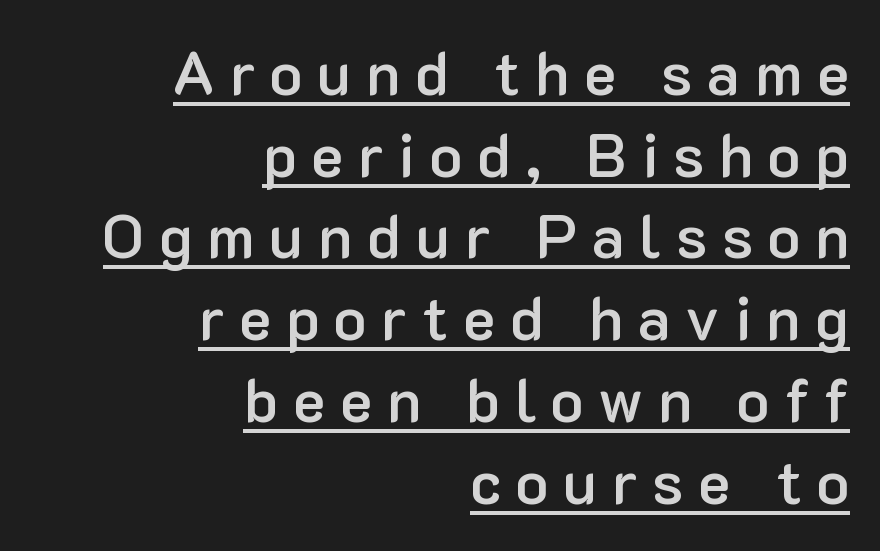
Tracking value appears strongly positive — letters spread wide. This rendering employs a face without finishing strokes, i.e., a sans-serif. Here the designer chose a conventional face with non-uniform glyph widths. The face used here appears with an underline applied.
